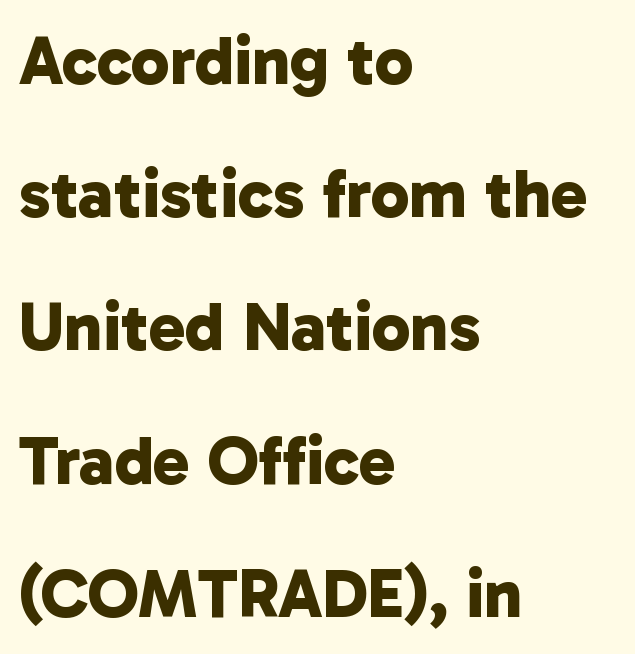
Q: Is the text bold? A: Yes.
Q: Is the typeface a serif or a sans-serif typeface? A: Sans-serif.
Q: Is the text underlined? A: No.
Q: How is the paragraph aligned? A: Left-aligned.
Q: Is the spacing between letters normal or unusually wide? A: Normal.
Q: Is the spacing between lines tight, normal or loose? A: Loose.
Q: Width (condensed, normal, or wide)? A: Normal.
Q: Stroke contrast? A: Low.
Q: x-height? A: Medium.
Q: Monospaced? A: No.
